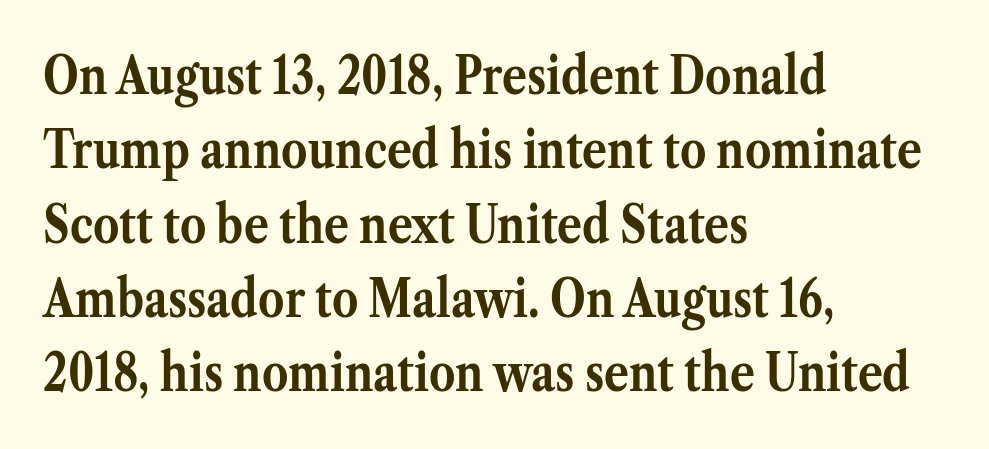
Italic: no, the glyphs are upright roman. Letterform terminals end in serifs throughout the passage. The font is running at its bold setting. Just letters on the line, the space beneath them empty. The rendering uses a moderate line-height, typical for paragraphs. The letters advance in unequal steps, a hallmark of proportional type.
